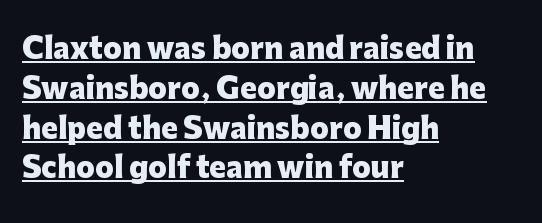
{"serif": "no", "italic": "no", "bold": "yes", "weight": "heavy", "width": "normal", "stroke_contrast": "low", "x_height": "medium", "monospaced": "no", "underline": "yes", "align": "left", "line_spacing": "normal", "line_spacing_ratio": 1.42, "letter_spacing": "normal", "letter_spacing_em": 0.0, "glyph_px": 28}
